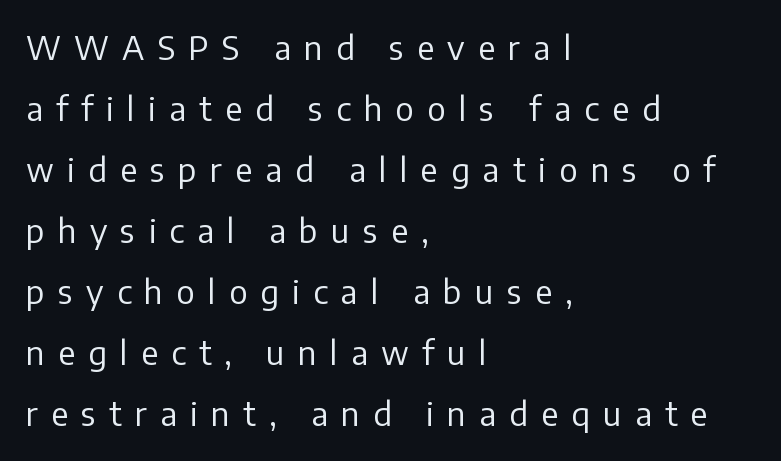
Q: Is the text bold? A: No.
Q: Is the text italic (slanted)? A: No, it is upright.
Q: Is the typeface a serif or a sans-serif typeface? A: Sans-serif.
Q: Is the text underlined? A: No.
Q: How is the paragraph aligned? A: Left-aligned.
Q: Is the spacing between letters normal or unusually wide? A: Unusually wide.
Q: Width (condensed, normal, or wide)? A: Normal.
Q: Stroke contrast? A: Low.
Q: x-height? A: Medium.
Q: Monospaced? A: No.
